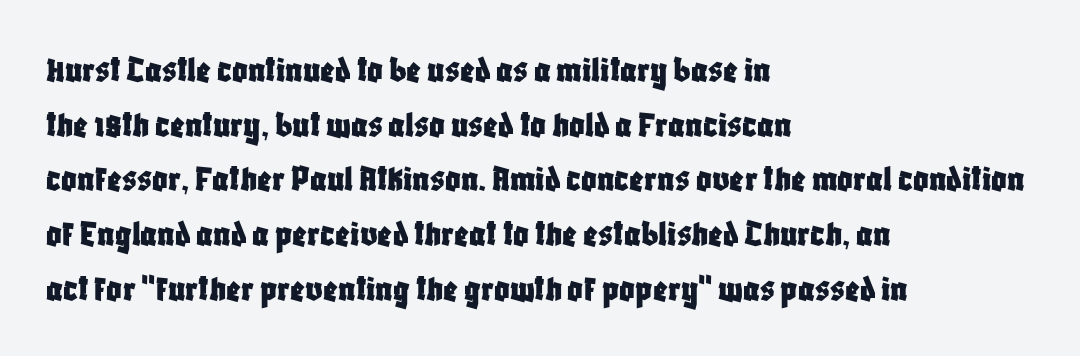
Q: Is the text italic (slanted)? A: No, it is upright.
Q: Is the typeface a serif or a sans-serif typeface? A: Sans-serif.
Q: Is the text underlined? A: No.
Q: How is the paragraph aligned? A: Left-aligned.
Q: Is the spacing between letters normal or unusually wide? A: Normal.
Q: Is the spacing between lines tight, normal or loose? A: Normal.
Q: Width (condensed, normal, or wide)? A: Condensed.
Q: Stroke contrast? A: Low.
Q: x-height? A: Large.
Q: Monospaced? A: No.
